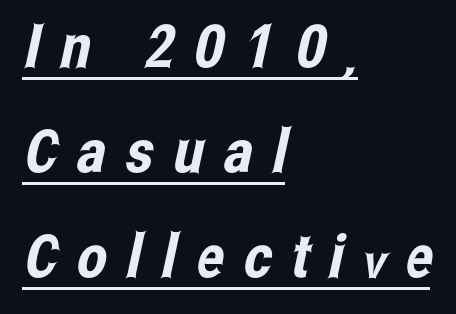
This rendering features underlined lettering. Substantial extra tracking has been applied to these lines. I'd call this a sans setting — the letters go barefoot. The passage shown is typed in a proportional face where columns would drift. The rag falls on the right side of this text block.
